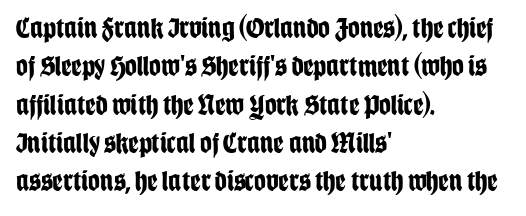
The block of text has a typical density, with ordinary space between rows. Do the characters align in a grid? No, the font is proportional. A classic flush-left, rag-right setting is used for this passage. Inter-character spacing is left at the font's built-in metrics. Ascenders rise straight up at ninety degrees. This rendering employs a face without finishing strokes, i.e., a sans-serif.
